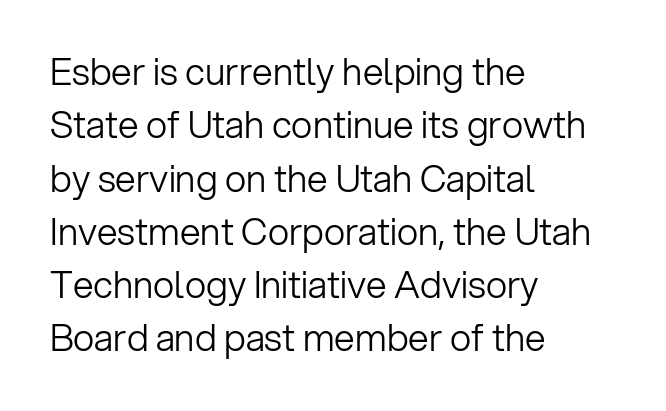
You could not count columns in this text — the font is proportionally spaced. The compositor pushed each line to the left boundary. Is there much room between lines? A standard amount, neither cramped nor airy. Words float on clear page, feet unadorned. No extra ink here — the face is not bold. Is there any slant? The stems are plumb.
